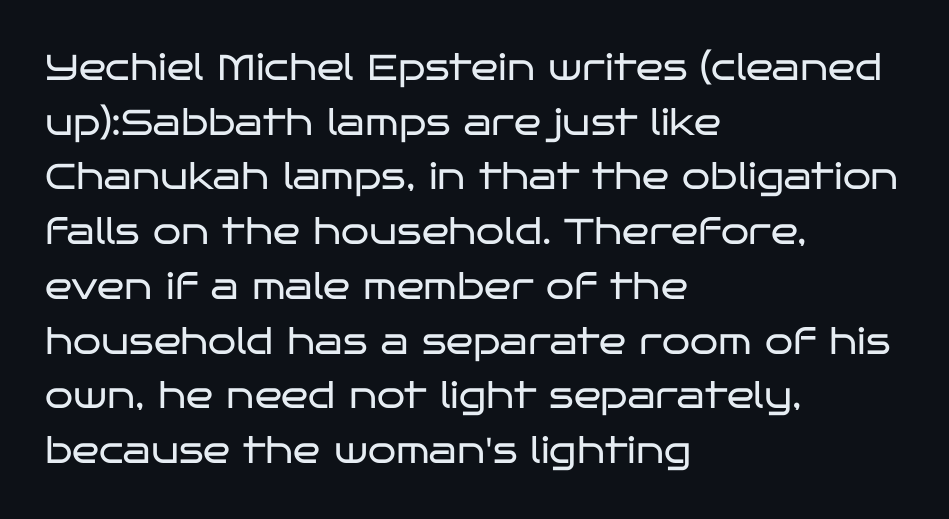
The image shows 36 px regular-weight, wide sans-serif type, upright; set left-aligned, normal line spacing (1.52x), normal letter spacing, not underlined; low stroke contrast and a large x-height.
